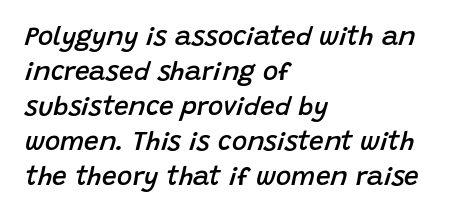
Q: Is the text bold? A: Semi-bold.
Q: Is the text italic (slanted)? A: Yes, it leans right by about 15 degrees.
Q: Is the text underlined? A: No.
Q: How is the paragraph aligned? A: Left-aligned.
Q: Is the spacing between letters normal or unusually wide? A: Normal.
Q: Is the spacing between lines tight, normal or loose? A: Normal.
